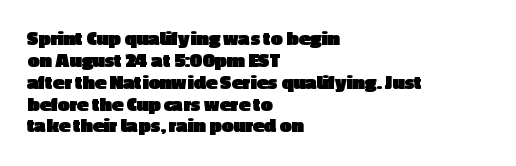
The image shows 21 px bold type, upright; set left-aligned, tight line spacing (1.04x), normal letter spacing, not underlined.
